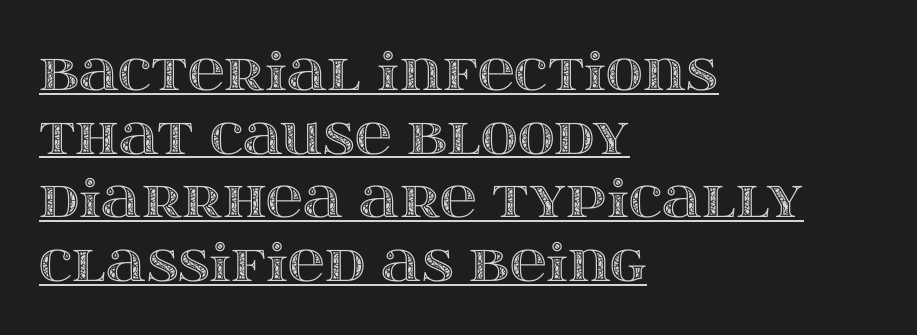
{"italic": "no", "width": "wide", "x_height": "large", "monospaced": "no", "underline": "yes", "align": "left", "line_spacing": "normal", "line_spacing_ratio": 1.25, "letter_spacing": "normal", "letter_spacing_em": 0.0, "glyph_px": 51}
